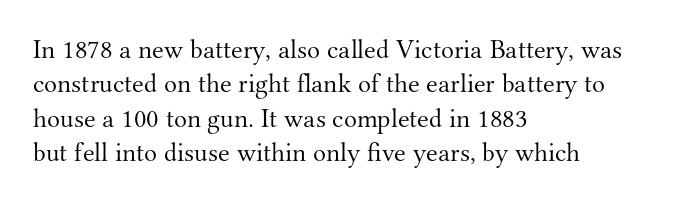
Q: Is the text bold? A: No.
Q: Is the text italic (slanted)? A: No, it is upright.
Q: Is the text underlined? A: No.
Q: How is the paragraph aligned? A: Left-aligned.
Q: Is the spacing between letters normal or unusually wide? A: Normal.
Q: Is the spacing between lines tight, normal or loose? A: Normal.
